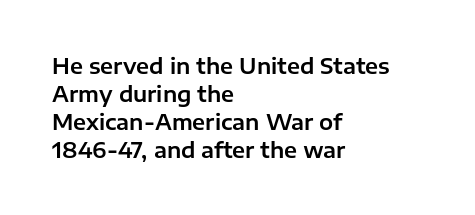
{"italic": "no", "underline": "no", "align": "left", "line_spacing": "normal", "line_spacing_ratio": 1.33, "letter_spacing": "normal", "letter_spacing_em": 0.0, "glyph_px": 21}
